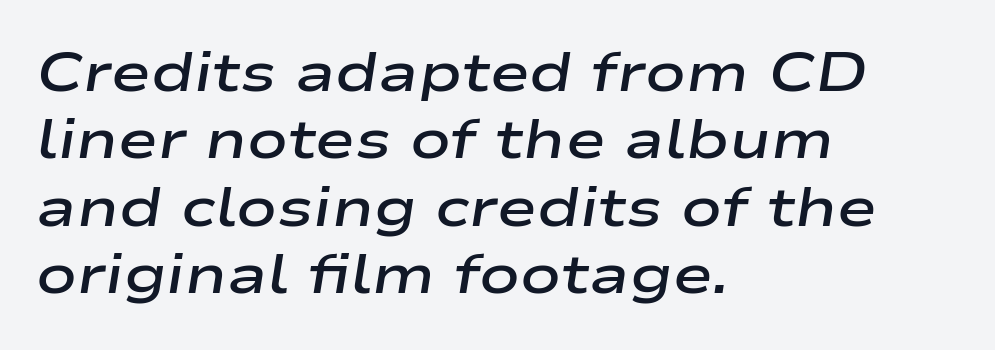
Is the block centered? No — it sits flush against the left margin. No word sits above an underline. This is the in-between weight designers call semibold or demi. Looks like regular typesetting: each glyph gets only the width it needs.
